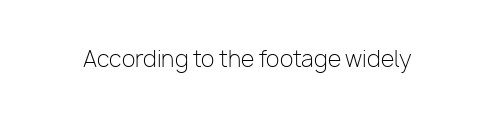
Q: Is the text bold? A: No.
Q: Is the text italic (slanted)? A: No, it is upright.
Q: Is the text underlined? A: No.
Q: Is the spacing between letters normal or unusually wide? A: Normal.
